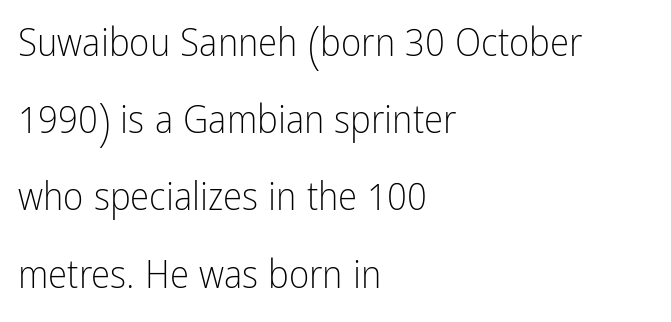
Q: Is the text bold? A: No.
Q: Is the text italic (slanted)? A: No, it is upright.
Q: Is the typeface a serif or a sans-serif typeface? A: Sans-serif.
Q: Is the text underlined? A: No.
Q: How is the paragraph aligned? A: Left-aligned.
Q: Is the spacing between letters normal or unusually wide? A: Normal.
Q: Is the spacing between lines tight, normal or loose? A: Loose.
Q: Width (condensed, normal, or wide)? A: Condensed.
Q: Stroke contrast? A: Low.
Q: x-height? A: Medium.
Q: Monospaced? A: No.
